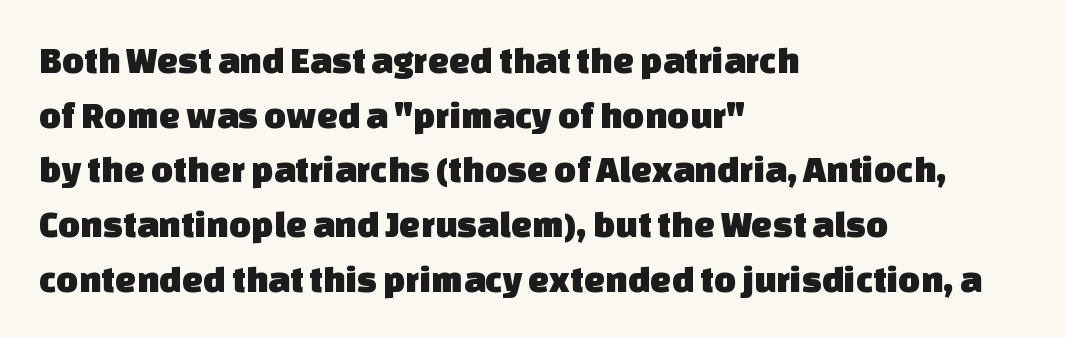
{"serif": "no", "width": "normal", "stroke_contrast": "low", "x_height": "large", "monospaced": "no", "underline": "no", "align": "left", "line_spacing": "normal", "line_spacing_ratio": 1.44, "letter_spacing": "normal", "letter_spacing_em": 0.0, "glyph_px": 38}
